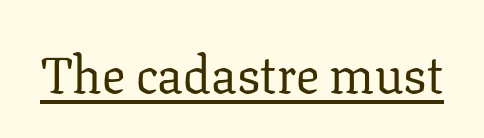
The image shows 52 px regular-weight serif type, upright; set normal letter spacing, underlined; low stroke contrast and a medium x-height.
